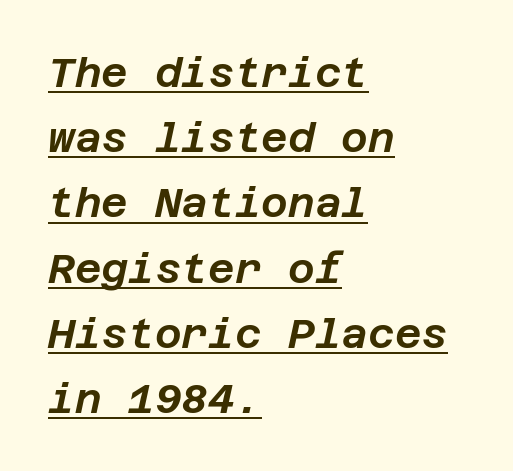
Q: Is the text italic (slanted)? A: Yes, it leans right by about 12 degrees.
Q: Is the text underlined? A: Yes.
Q: How is the paragraph aligned? A: Left-aligned.
Q: Is the spacing between letters normal or unusually wide? A: Normal.
Q: Is the spacing between lines tight, normal or loose? A: Normal.
Q: Width (condensed, normal, or wide)? A: Normal.
Q: Stroke contrast? A: Low.
Q: x-height? A: Large.
